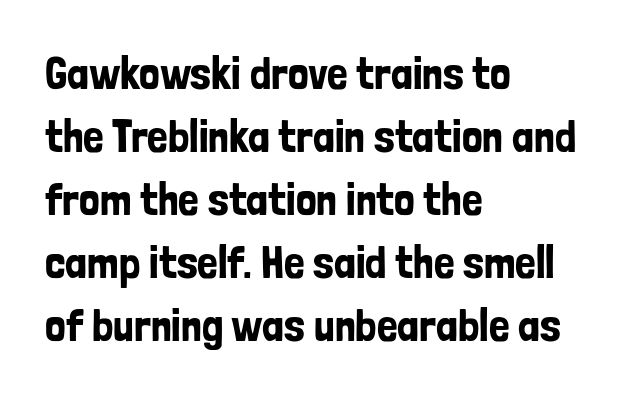
The image shows 46 px condensed sans-serif type, upright; set left-aligned, normal line spacing (1.37x), normal letter spacing, not underlined; low stroke contrast and a medium x-height.
